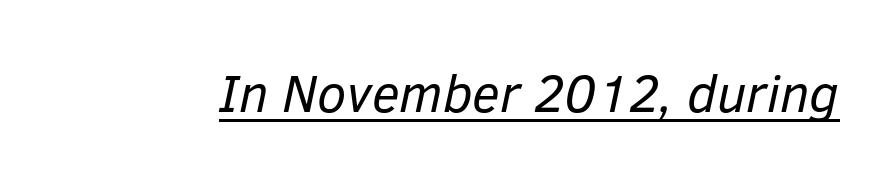
Q: Is the text bold? A: No.
Q: Is the text italic (slanted)? A: Yes, it leans right by about 12 degrees.
Q: Is the text underlined? A: Yes.
Q: Is the spacing between letters normal or unusually wide? A: Normal.
Q: Width (condensed, normal, or wide)? A: Normal.
Q: Stroke contrast? A: Low.
Q: x-height? A: Medium.
Q: Monospaced? A: No.
